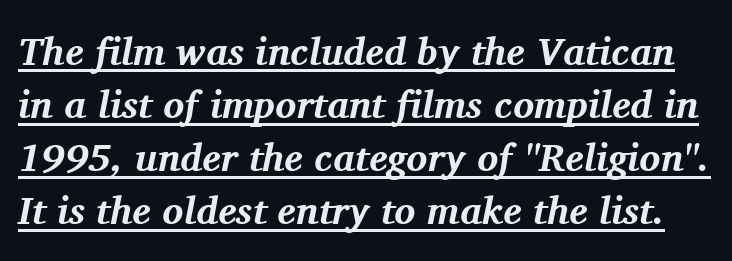
{"serif": "yes", "italic": "yes", "lean": "right", "slant_degrees": 11, "bold": "yes", "weight": "bold", "width": "normal", "stroke_contrast": "medium", "x_height": "medium", "monospaced": "no", "underline": "yes", "line_spacing": "normal", "line_spacing_ratio": 1.36, "letter_spacing": "normal", "letter_spacing_em": 0.0, "glyph_px": 39}
